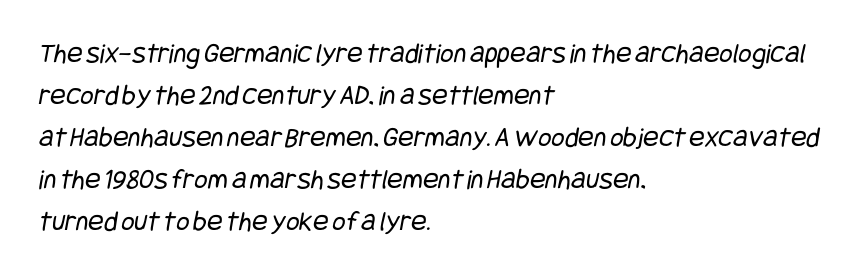
This sample is left-justified, so line endings fall wherever the words run out. Interline gaps are of average width in this sample. The foot of each line stays bare and open. Letters have the restrained weight of plain body copy at most.
